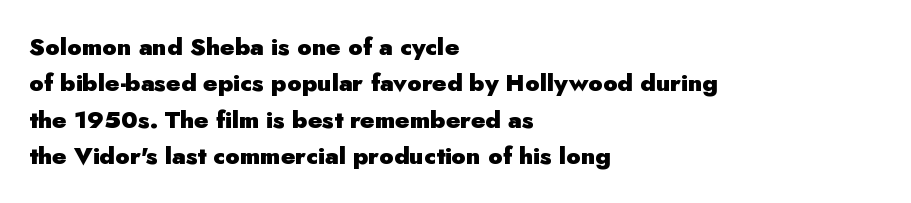
The image shows 24 px bold type, upright; set left-aligned, normal line spacing (1.52x), normal letter spacing, not underlined.
